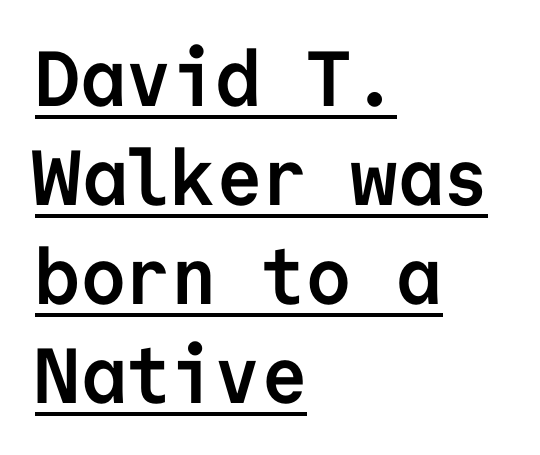
{"serif": "no", "italic": "no", "bold": "yes", "weight": "semibold", "width": "normal", "stroke_contrast": "low", "x_height": "medium", "monospaced": "yes", "underline": "yes", "align": "left", "line_spacing": "normal", "line_spacing_ratio": 1.27, "letter_spacing": "normal", "letter_spacing_em": 0.0, "glyph_px": 78}
